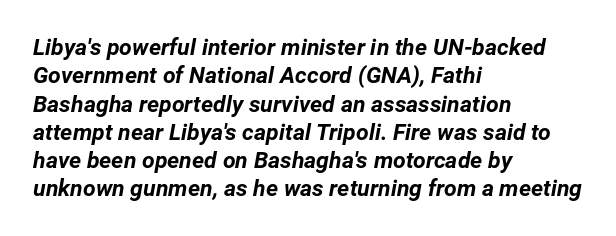
{"italic": "yes", "lean": "right", "slant_degrees": 12, "bold": "yes", "underline": "no", "align": "left", "line_spacing_ratio": 1.23, "letter_spacing": "normal", "letter_spacing_em": 0.0, "glyph_px": 23}
